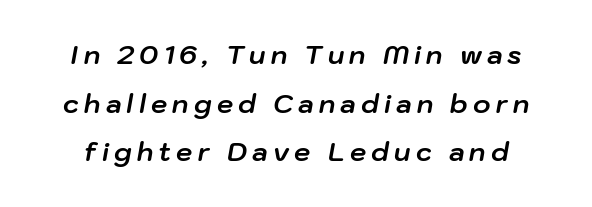
The glyphs are unaccompanied by any horizontal stroke below them. You can tell it's italic because the verticals aren't actually vertical. Compared with typical body copy, the letter spacing here is much looser. How heavy is the stroke? Heavy — this is a bold.
